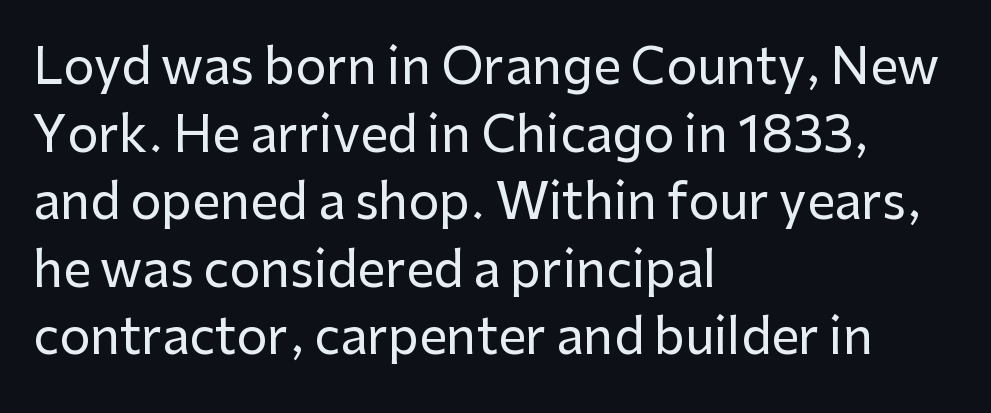
The letters advance in unequal steps, a hallmark of proportional type. Here the glyphs are tracked normally, forming tight word shapes. Anything drawn beneath the words? Only blank space. The rows are spaced the way most documents space them.
